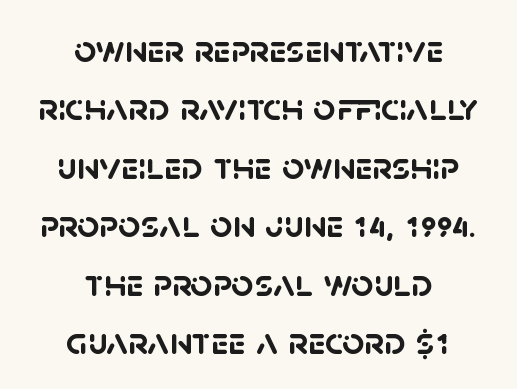
The image shows 39 px semibold sans-serif type; set centered, normal line spacing (1.5x), normal letter spacing, not underlined; low stroke contrast and a large x-height.
